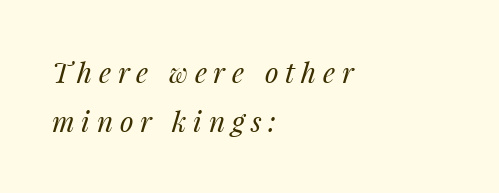
Q: Is the text bold? A: No.
Q: Is the text italic (slanted)? A: Yes, it leans right by about 14 degrees.
Q: Is the text underlined? A: No.
Q: How is the paragraph aligned? A: Left-aligned.
Q: Is the spacing between letters normal or unusually wide? A: Unusually wide.
Q: Width (condensed, normal, or wide)? A: Normal.
Q: Stroke contrast? A: Medium.
Q: x-height? A: Medium.
Q: Monospaced? A: No.
